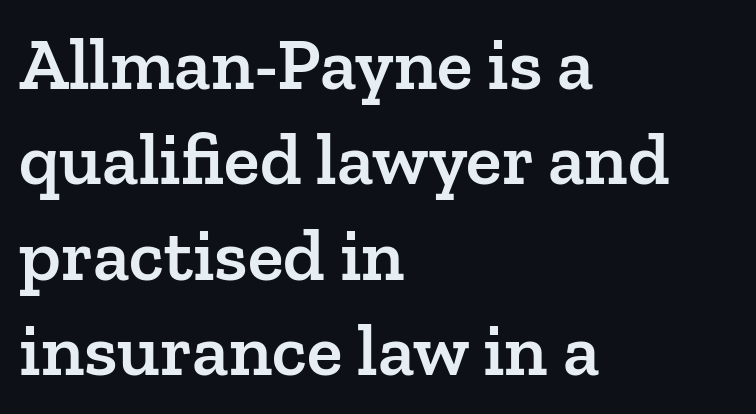
In terms of weight, the rendering is demibold, just under bold. If you drew a ruler down the left edge, every line would touch it. A typesetter would label this face a serif. It's the straight-up-and-down kind of type.
